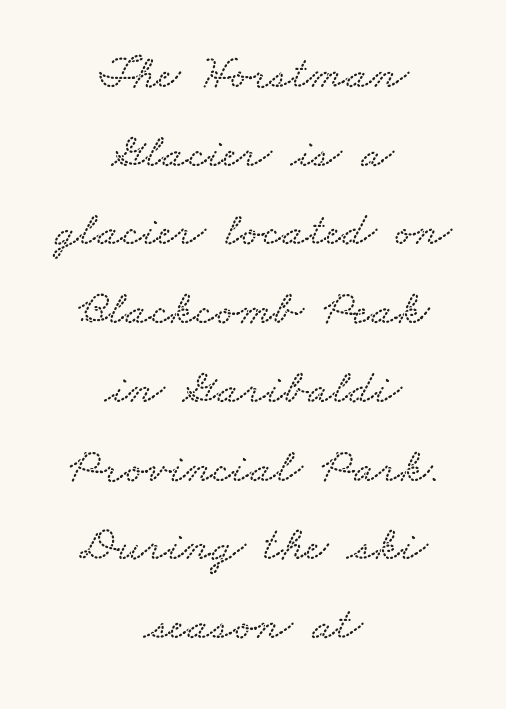
The letters advance in unequal steps, a hallmark of proportional type. This block has exactly the height ordinary leading produces. Tracking value appears to be zero — textbook default spacing. Which margin do the lines hug? Neither — every line sits in the middle. Nobody drew a line under any word here.
